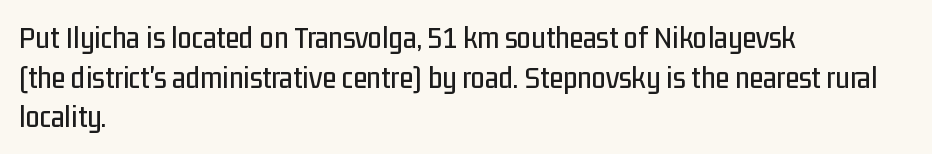
Q: Is the text italic (slanted)? A: No, it is upright.
Q: Is the typeface a serif or a sans-serif typeface? A: Sans-serif.
Q: Is the text underlined? A: No.
Q: How is the paragraph aligned? A: Left-aligned.
Q: Is the spacing between letters normal or unusually wide? A: Normal.
Q: Width (condensed, normal, or wide)? A: Condensed.
Q: Stroke contrast? A: Low.
Q: x-height? A: Medium.
Q: Monospaced? A: No.
